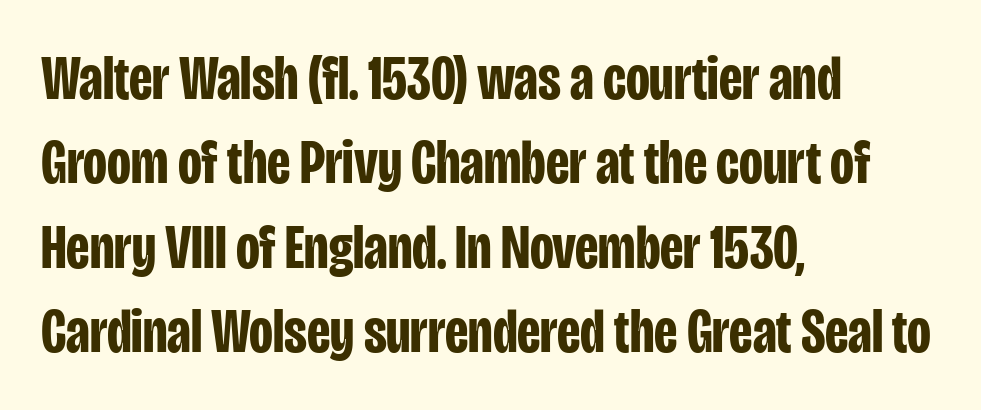
The image shows 62 px bold, condensed sans-serif type, upright; set left-aligned, normal line spacing (1.36x), normal letter spacing, not underlined; low stroke contrast and a large x-height.
